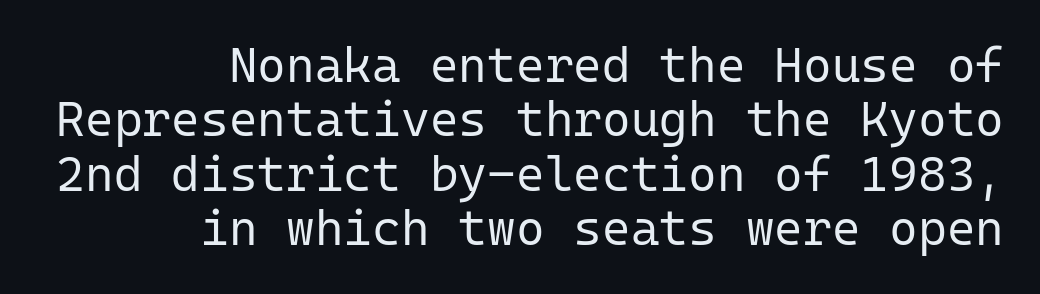
Monospaced: the letters line up in strict vertical columns. If you measured baseline to baseline, you'd find a short distance. What kind of face is this? One without serifs — a sans. Heft: none added — not bold.
